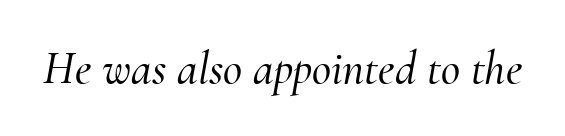
The baseline area is clear. Here the glyphs are tracked normally, forming tight word shapes. Designer's note — italics engaged. Examine the stroke ends and you'll spot serifs. Think of a printed novel: that variable character pitch is what you see here.
